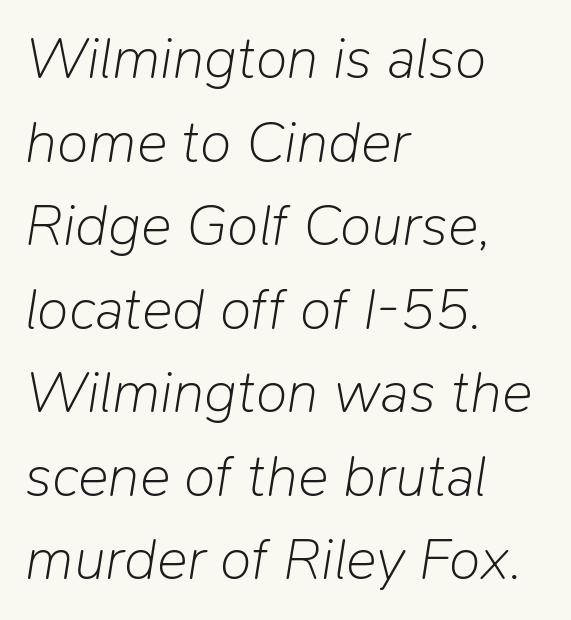
No word sits above an underline. These lines were composed using italics. Each word holds together tightly as a unit, with standard inter-letter gaps. Each stroke keeps to a modest, everyday thickness or less. Compared with a centered layout, this one pins lines to the left instead. Leading matches the norm, producing a regular column.
